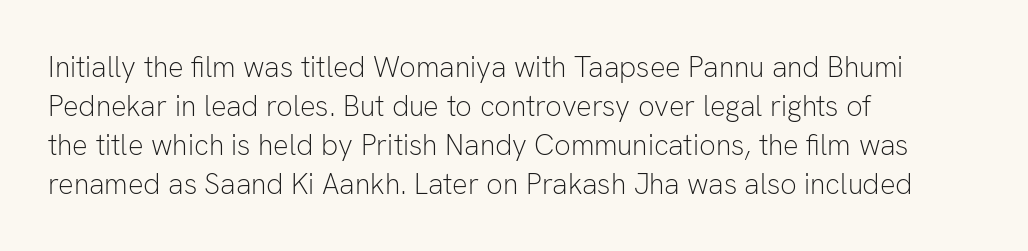
The image shows 29 px light sans-serif type, upright; set left-aligned, normal line spacing (1.34x), normal letter spacing, not underlined; low stroke contrast and a medium x-height.
